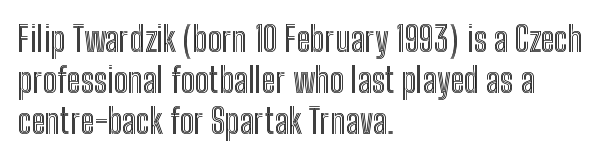
The image shows 34 px condensed type, upright; set left-aligned, line spacing 1.21x, normal letter spacing, not underlined; a medium x-height.
